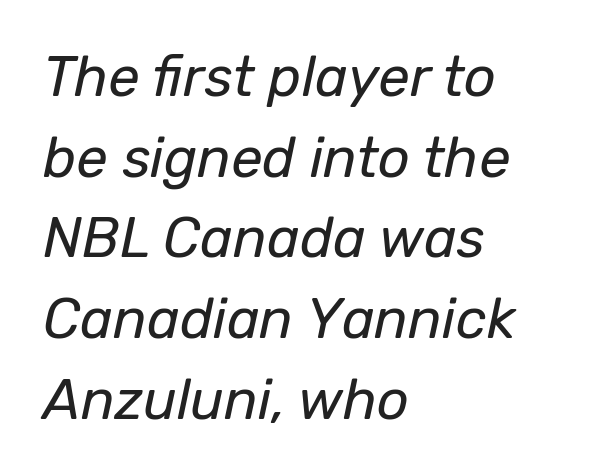
The image shows 56 px regular-weight type, italic (leaning right); set left-aligned, normal line spacing (1.44x), normal letter spacing, not underlined; low stroke contrast and a medium x-height.
